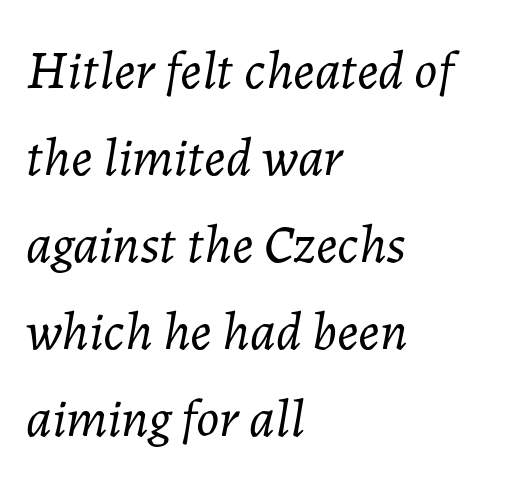
Q: Is the text bold? A: No.
Q: Is the text italic (slanted)? A: Yes, it leans right by about 7 degrees.
Q: Is the text underlined? A: No.
Q: How is the paragraph aligned? A: Left-aligned.
Q: Is the spacing between letters normal or unusually wide? A: Normal.
Q: Is the spacing between lines tight, normal or loose? A: Normal.
Q: Width (condensed, normal, or wide)? A: Normal.
Q: Stroke contrast? A: Low.
Q: x-height? A: Medium.
Q: Monospaced? A: No.
